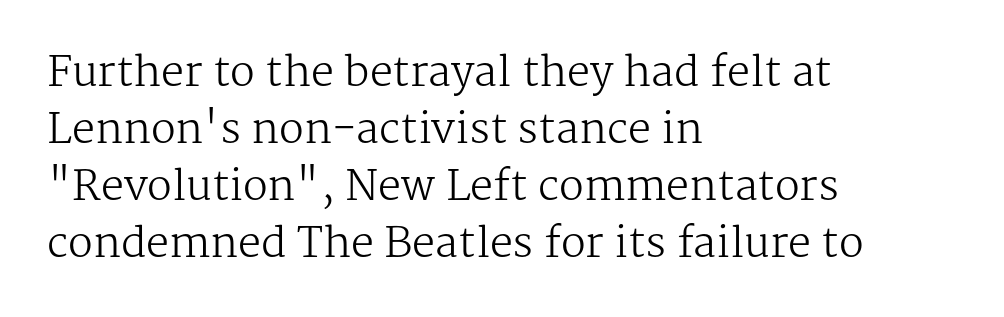
Q: Is the text bold? A: No.
Q: Is the text italic (slanted)? A: No, it is upright.
Q: Is the typeface a serif or a sans-serif typeface? A: Serif.
Q: Is the text underlined? A: No.
Q: How is the paragraph aligned? A: Left-aligned.
Q: Is the spacing between letters normal or unusually wide? A: Normal.
Q: Is the spacing between lines tight, normal or loose? A: Normal.
Q: Width (condensed, normal, or wide)? A: Normal.
Q: Stroke contrast? A: Medium.
Q: x-height? A: Medium.
Q: Monospaced? A: No.
